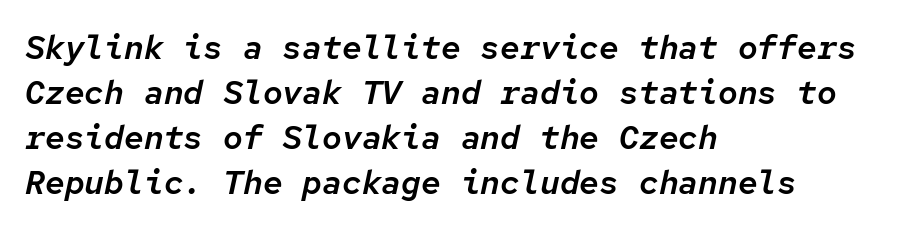
The text block is weighted toward the left margin, trailing off unevenly rightward. Every character here occupies the same horizontal width, giving the sample a typewriter-like rhythm. Glyph-to-glyph distance matches everyday printed text. Unmarked baselines from the first word to the last.
